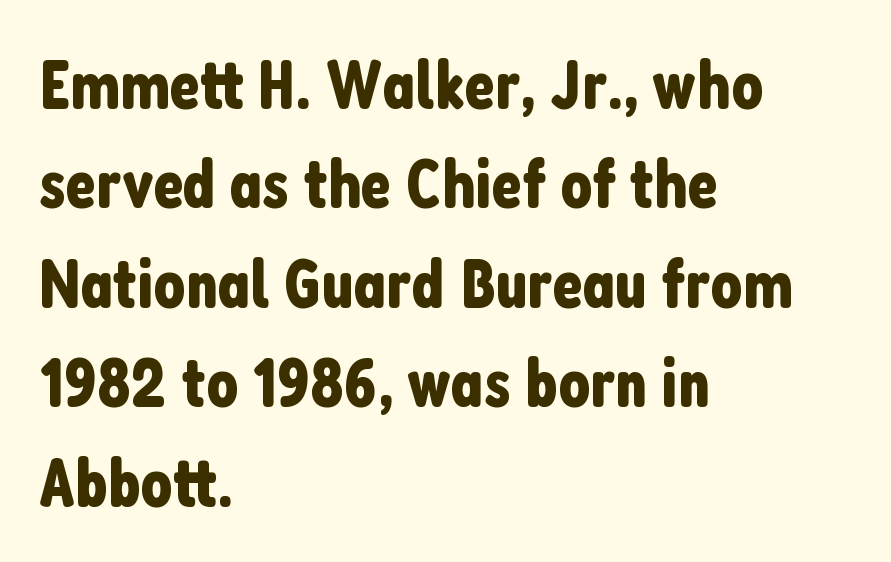
{"serif": "no", "italic": "no", "width": "condensed", "stroke_contrast": "low", "x_height": "medium", "monospaced": "no", "underline": "no", "align": "left", "line_spacing": "normal", "line_spacing_ratio": 1.42, "letter_spacing": "normal", "letter_spacing_em": 0.0, "glyph_px": 70}
